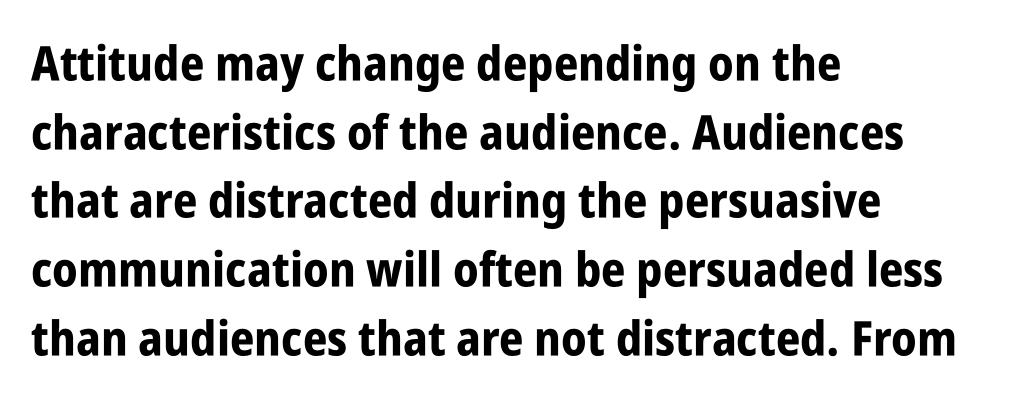
Nope, not italic — everything's standing straight. These lines are set flush left with a ragged right edge. Just letters on the line, the space beneath them empty. The face used here is a sans, in the tradition of grotesques and geometrics. No extra tracking has been applied to these lines.
